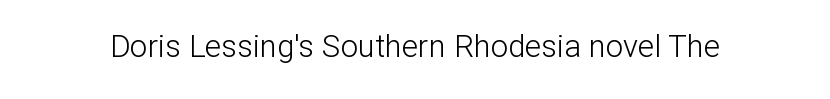
The passage shown is typeset with a sans-serif family. A roman cut, with each character standing at attention. The strip under each line holds only bare page. Caption: face not bold, strokes unweighted.
